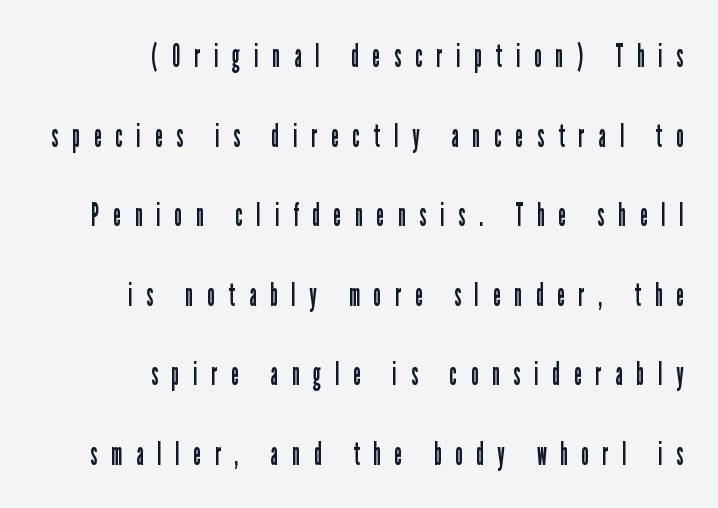
Think of a printed novel: that variable character pitch is what you see here. Observe the absence of serifs on each vertical stroke in this sample. You could only call the tracking loose — the letters float apart. Students, observe: this is what heavily led, spacious text looks like. Where is the straight margin? On the right. The weight would be labelled regular, book, light, or lighter still.
